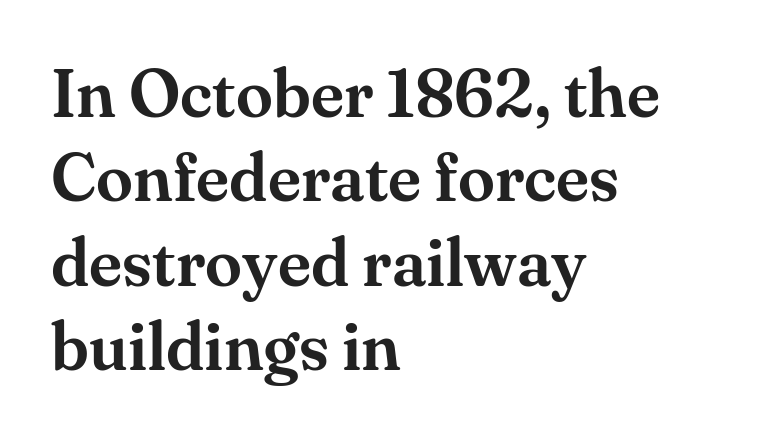
Notice how the stems are strictly vertical — no italics here. Serifs: yes, visible at the terminals of the letterforms. Nobody touched the tracking dial on this one. The vertical gap from one line to the next is medium.
